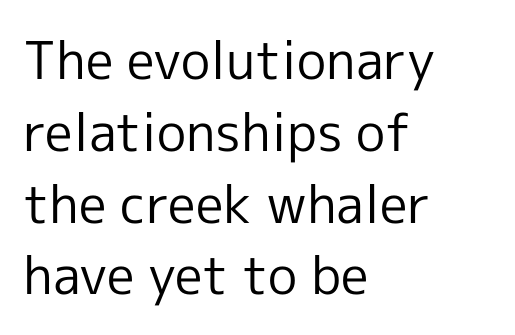
Q: Is the text bold? A: No.
Q: Is the text italic (slanted)? A: No, it is upright.
Q: Is the typeface a serif or a sans-serif typeface? A: Sans-serif.
Q: Is the text underlined? A: No.
Q: How is the paragraph aligned? A: Left-aligned.
Q: Is the spacing between letters normal or unusually wide? A: Normal.
Q: Is the spacing between lines tight, normal or loose? A: Normal.
Q: Width (condensed, normal, or wide)? A: Normal.
Q: x-height? A: Medium.
Q: Monospaced? A: No.
